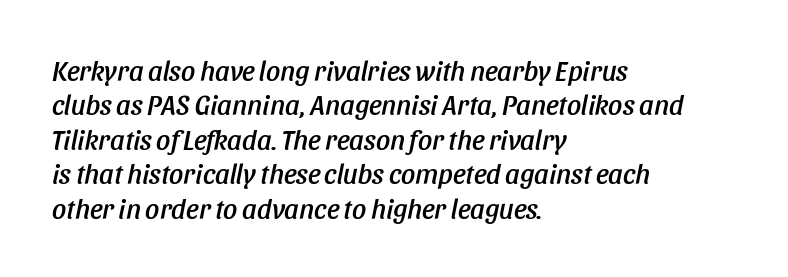
The image shows 28 px condensed type, italic (leaning right); set left-aligned, line spacing 1.23x, normal letter spacing, not underlined; low stroke contrast and a large x-height.
